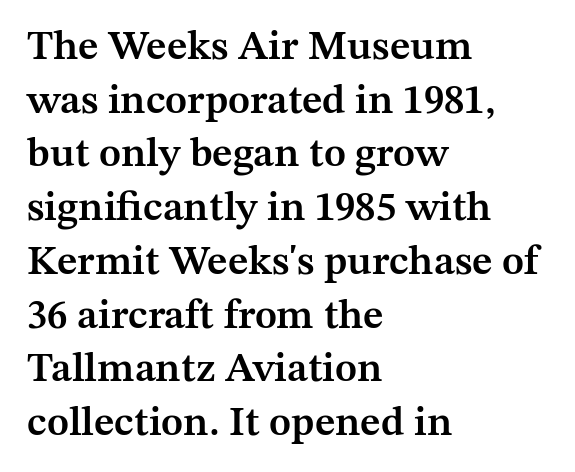
{"serif": "yes", "italic": "no", "bold": "semi", "weight": "semibold", "width": "normal", "stroke_contrast": "medium", "x_height": "medium", "monospaced": "no", "underline": "no", "align": "left", "line_spacing": "normal", "line_spacing_ratio": 1.31, "letter_spacing": "normal", "letter_spacing_em": 0.0, "glyph_px": 41}
